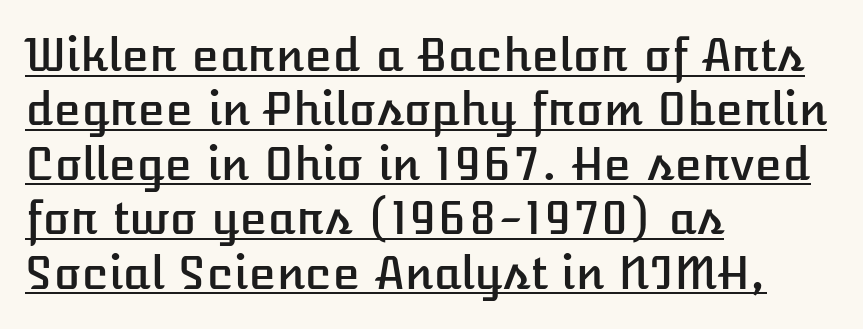
Q: Is the text italic (slanted)? A: No, it is upright.
Q: Is the text underlined? A: Yes.
Q: How is the paragraph aligned? A: Left-aligned.
Q: Is the spacing between letters normal or unusually wide? A: Normal.
Q: Width (condensed, normal, or wide)? A: Normal.
Q: Stroke contrast? A: Low.
Q: x-height? A: Medium.
Q: Monospaced? A: No.
